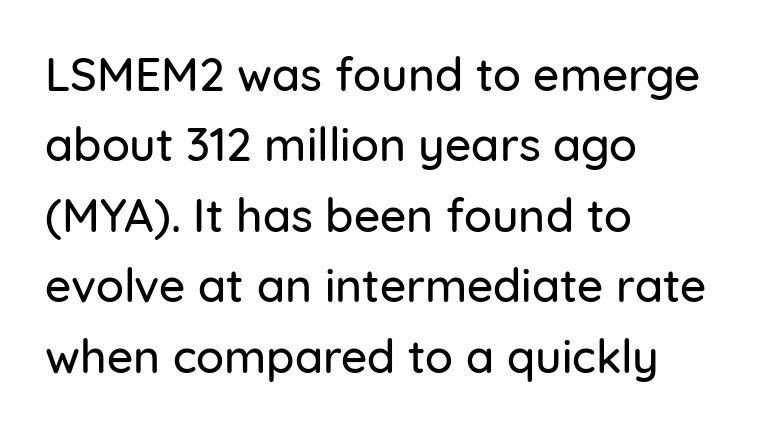
{"serif": "no", "italic": "no", "width": "normal", "stroke_contrast": "low", "x_height": "medium", "monospaced": "no", "underline": "no", "align": "left", "line_spacing": "normal", "line_spacing_ratio": 1.53, "letter_spacing": "normal", "letter_spacing_em": 0.0, "glyph_px": 46}
